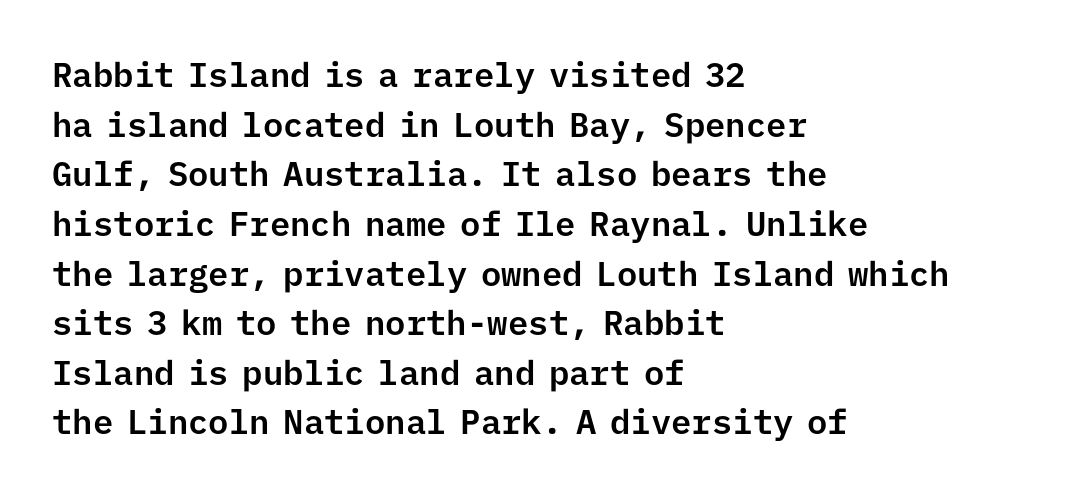
Honestly, the letter spacing is just normal — you wouldn't notice it. This sample has the even, mechanical cadence of fixed-width lettering. A bare baseline throughout the passage. This rendering employs a face without finishing strokes, i.e., a sans-serif. Reading down the column, the eye jumps a familiar distance to each next line. Horizontal alignment here is leftward, the default for most running prose.
